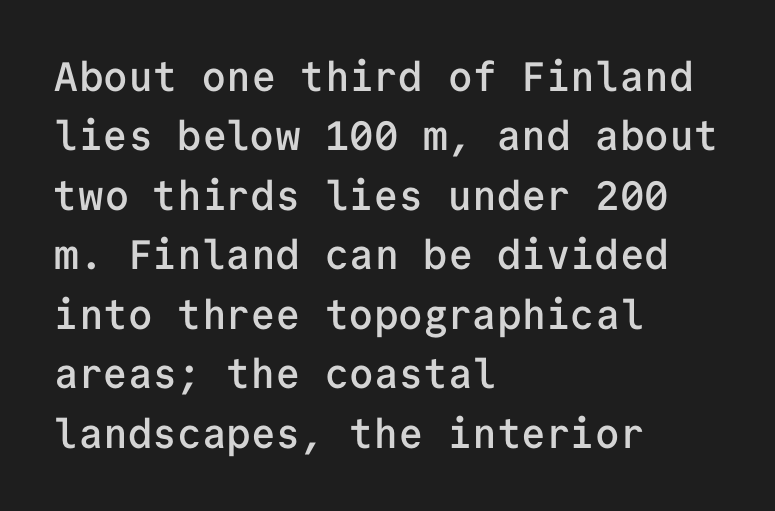
The image shows 41 px semibold sans-serif type, upright, monospaced; set left-aligned, normal line spacing (1.45x), normal letter spacing, not underlined; low stroke contrast and a medium x-height.
